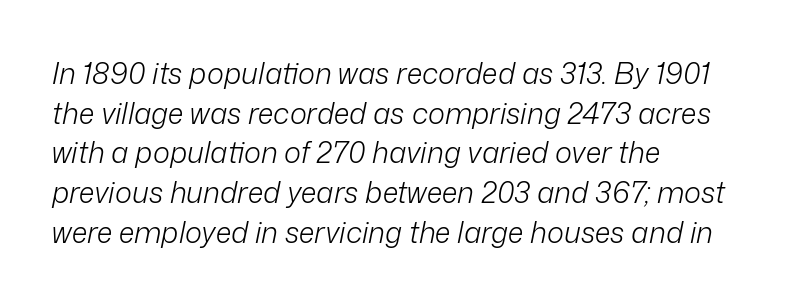
The image shows 29 px light type, italic (leaning right); set left-aligned, normal line spacing (1.37x), normal letter spacing, not underlined; low stroke contrast and a medium x-height.
